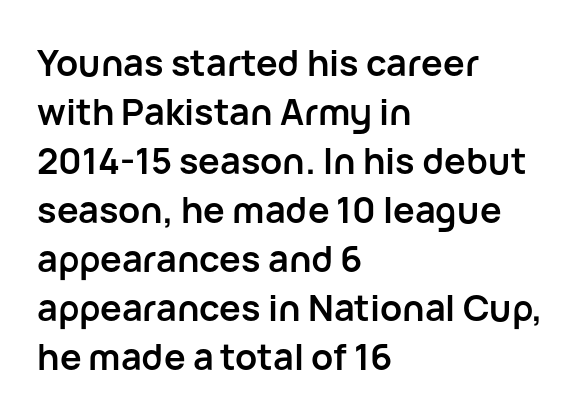
{"serif": "no", "italic": "no", "bold": "yes", "weight": "semibold", "width": "normal", "stroke_contrast": "low", "x_height": "medium", "monospaced": "no", "underline": "no", "align": "left", "line_spacing": "normal", "line_spacing_ratio": 1.36, "letter_spacing": "normal", "letter_spacing_em": 0.0, "glyph_px": 36}
